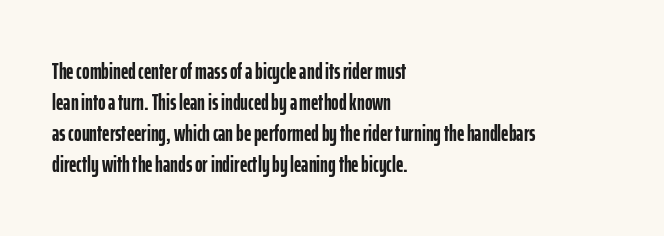
Q: Is the text bold? A: Yes.
Q: Is the text italic (slanted)? A: No, it is upright.
Q: Is the text underlined? A: No.
Q: How is the paragraph aligned? A: Left-aligned.
Q: Is the spacing between letters normal or unusually wide? A: Normal.
Q: Is the spacing between lines tight, normal or loose? A: Normal.
